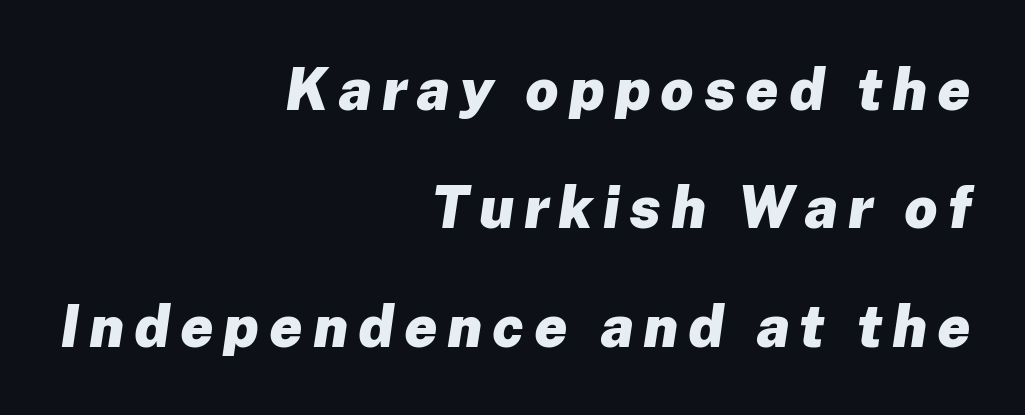
Q: Is the text bold? A: Yes.
Q: Is the text italic (slanted)? A: Yes, it leans right by about 8 degrees.
Q: Is the text underlined? A: No.
Q: How is the paragraph aligned? A: Right-aligned.
Q: Is the spacing between lines tight, normal or loose? A: Loose.
Q: Width (condensed, normal, or wide)? A: Normal.
Q: Stroke contrast? A: Low.
Q: x-height? A: Medium.
Q: Monospaced? A: No.
